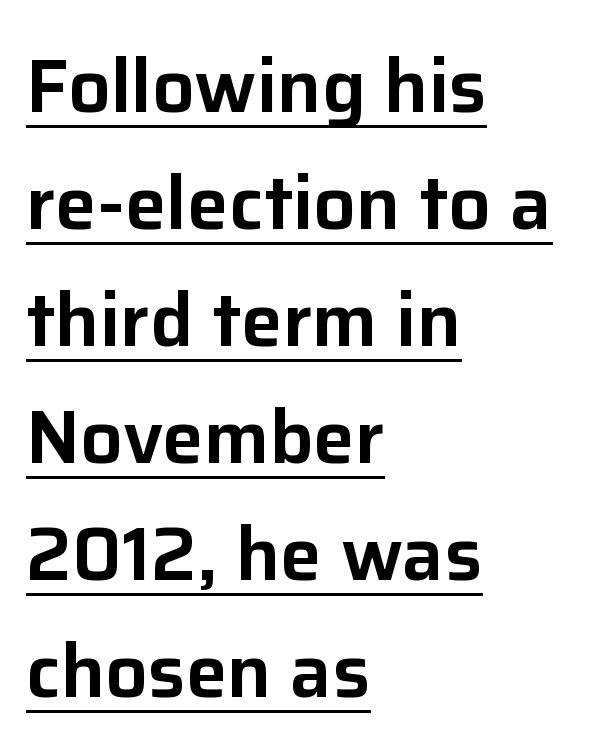
The image shows 75 px sans-serif type, upright; set left-aligned, normal line spacing (1.56x), normal letter spacing, underlined; low stroke contrast and a medium x-height.
